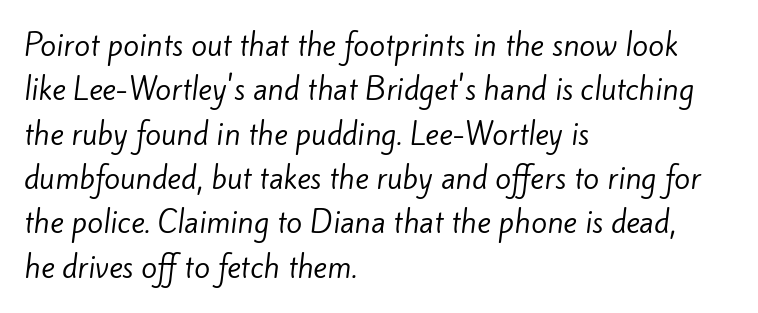
Q: Is the text bold? A: No.
Q: Is the typeface a serif or a sans-serif typeface? A: Sans-serif.
Q: Is the text underlined? A: No.
Q: How is the paragraph aligned? A: Left-aligned.
Q: Is the spacing between letters normal or unusually wide? A: Normal.
Q: Is the spacing between lines tight, normal or loose? A: Normal.
Q: Width (condensed, normal, or wide)? A: Normal.
Q: Stroke contrast? A: Low.
Q: x-height? A: Small.
Q: Monospaced? A: No.
